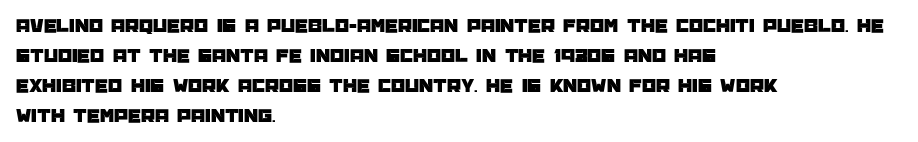
The passage shown has conventional tracking throughout. Is there much room between lines? A standard amount, neither cramped nor airy. This is the regular roman posture of the typeface. Plain, unruled lines of type. Typeset ragged right — the left edge is the straight one.
